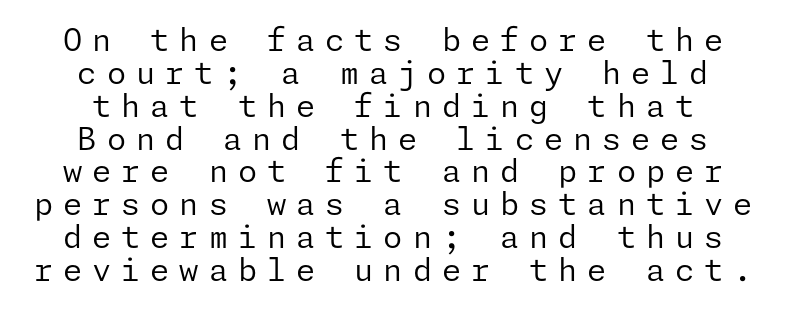
{"serif": "no", "italic": "no", "bold": "no", "weight": "regular", "width": "normal", "stroke_contrast": "low", "x_height": "medium", "underline": "no", "align": "center", "line_spacing": "tight", "line_spacing_ratio": 1.06, "letter_spacing": "wide", "letter_spacing_em": 0.32, "glyph_px": 31}
